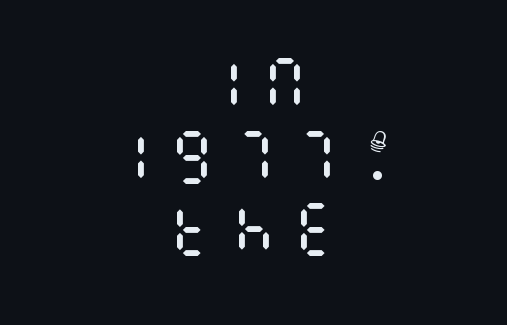
Descenders hang freely into open space. Visually the block forms a symmetrical silhouette, jagged on both flanks. Weight class: somewhere from thin through regular. Between one letter and the next there's a generous, obvious gap. When letters stand straight like this, we call the style roman or upright.
